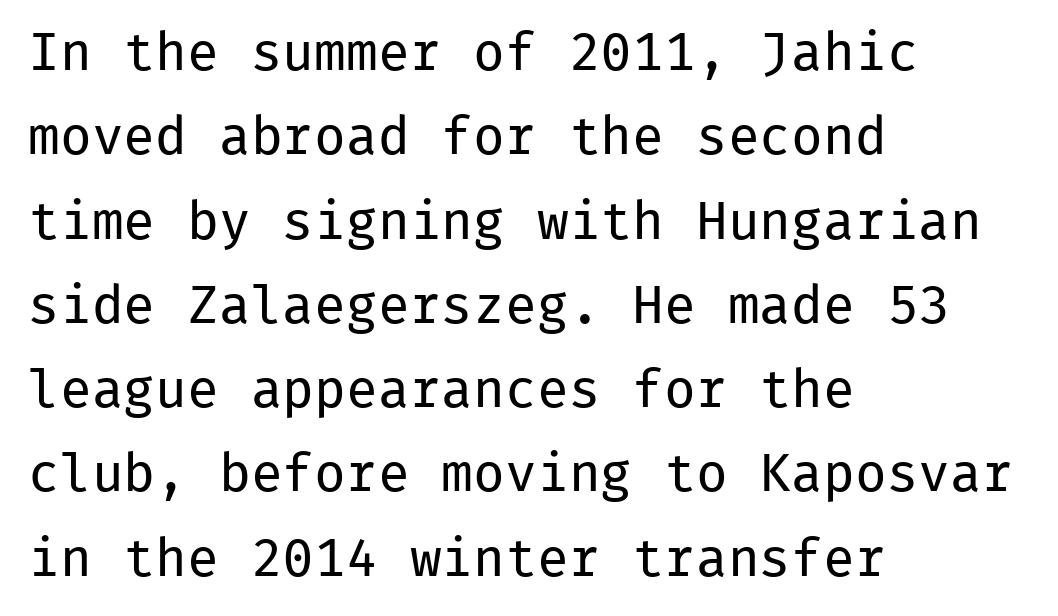
Spacing verdict: monospaced, one width for all characters. Stems and bowls with no extra thickness — not bold. Does the copy run flush right? No — it runs flush left. Type style note: lacks serifs. Is there any slant? The stems are plumb.
